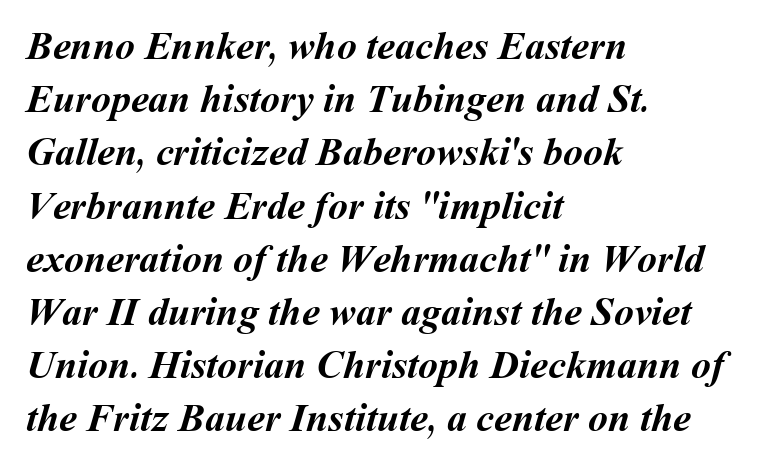
The image shows 40 px semibold type; set left-aligned, normal line spacing (1.33x), normal letter spacing, not underlined; medium stroke contrast and a medium x-height.
